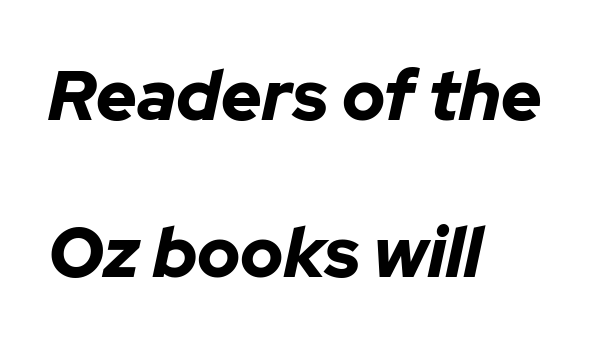
A bare baseline throughout the passage. Would a proofreader flag this as italicized? Yes. The type is set solid horizontally, with unmodified tracking. Leftover space on each line is placed entirely after the last word. The face used here is proportionally spaced, like ordinary book or web type. Rows of type keep a wide berth in the vertical direction.
